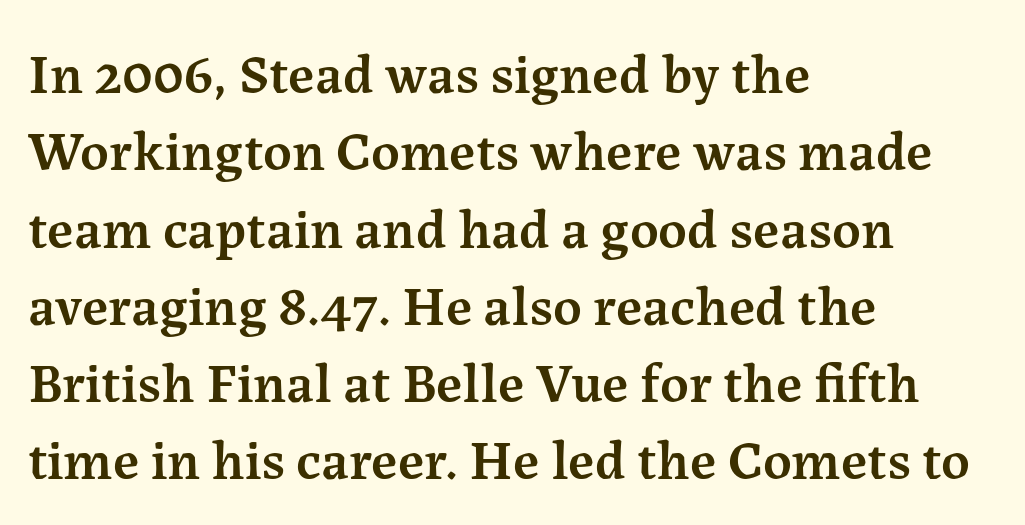
A normal amount of white space separates one row of letters from the next. Designer's note — italics off, roman on. This is the in-between weight designers call semibold or demi. Each letter's strokes conclude with small projecting serifs.
